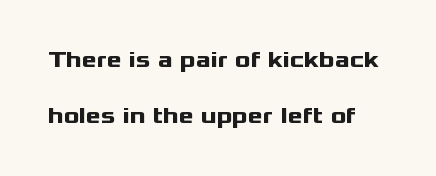
{"italic": "no", "bold": "yes", "underline": "no", "line_spacing": "loose", "line_spacing_ratio": 2.42, "letter_spacing": "normal", "letter_spacing_em": 0.0, "glyph_px": 23}
